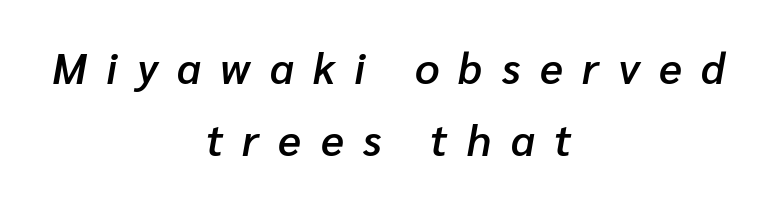
The image shows 43 px semibold type, italic (leaning right); set centered, normal line spacing (1.67x), unusually wide letter spacing (+0.45 em), not underlined; low stroke contrast and a medium x-height.
